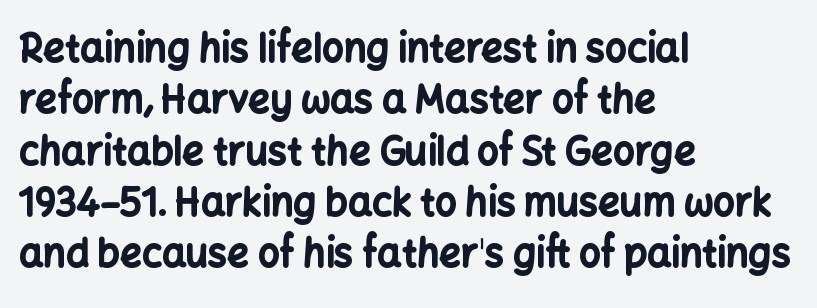
The image shows 38 px bold sans-serif type, upright; set left-aligned, normal line spacing (1.35x), normal letter spacing, not underlined; low stroke contrast and a medium x-height.
